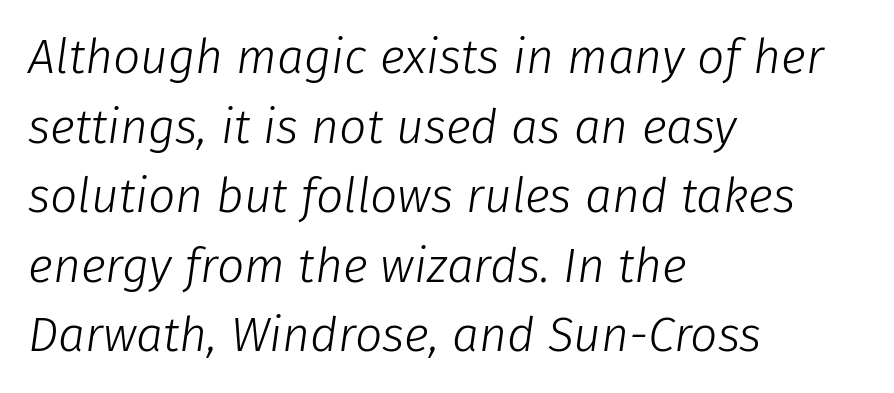
Words float on clear page, feet unadorned. On a weight scale, this lands at 450 or below. Slanted lettering throughout. The block of text has a typical density, with ordinary space between rows. Does extra space separate the letters? No, they use regular spacing. Each letter keeps its own natural width here, so spacing adapts to shape.
